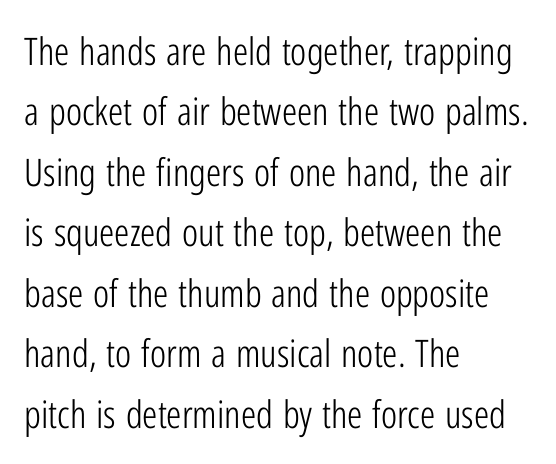
Regular leading. Looks like regular typesetting: each glyph gets only the width it needs. The axis of the letterforms is exactly vertical. Words float on clear page, feet unadorned. Unbolded letterforms with no extra heft. In terms of letterspacing, this is plain default setting.
